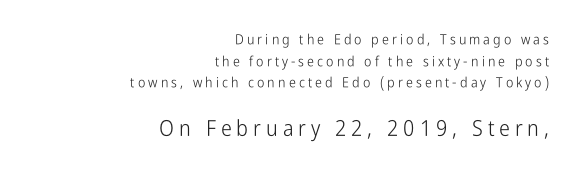
The image shows 22 px text type, upright; set right-aligned, normal line spacing (1.55x), unusually wide letter spacing (+0.22 em), not underlined; the second (bottom) block is 1.57x larger.
